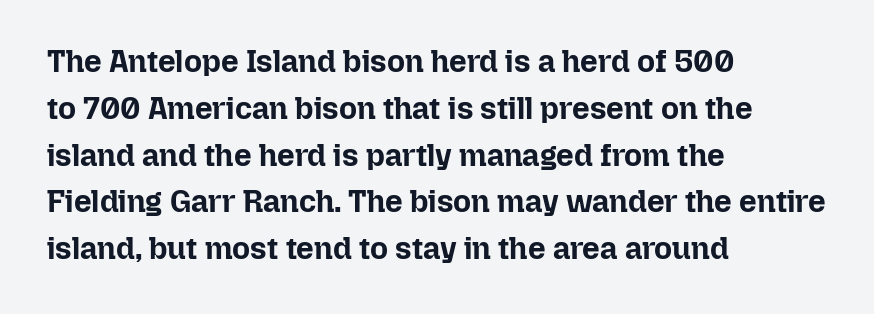
The line-height multiplier appears to be the usual default. Each letter keeps its own natural width here, so spacing adapts to shape. Is the block centered? No — it sits flush against the left margin. The typesetting leans heavy: a genuine bold. The words here are not underlined. The gaps between neighbouring characters are ordinary and unremarkable.
